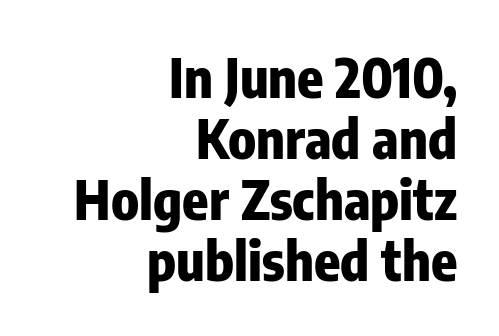
Q: Is the text bold? A: Yes.
Q: Is the text italic (slanted)? A: No, it is upright.
Q: Is the typeface a serif or a sans-serif typeface? A: Sans-serif.
Q: Is the text underlined? A: No.
Q: How is the paragraph aligned? A: Right-aligned.
Q: Is the spacing between letters normal or unusually wide? A: Normal.
Q: Is the spacing between lines tight, normal or loose? A: Tight.
Q: Width (condensed, normal, or wide)? A: Condensed.
Q: Stroke contrast? A: Low.
Q: x-height? A: Medium.
Q: Monospaced? A: No.
